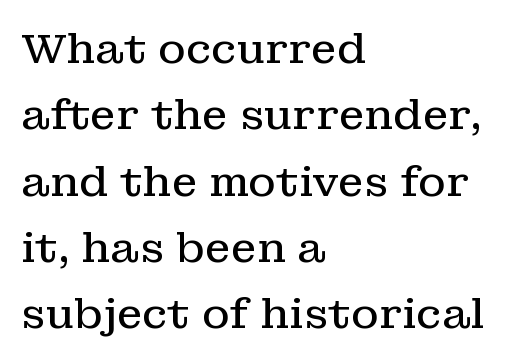
Q: Is the text bold? A: No.
Q: Is the text italic (slanted)? A: No, it is upright.
Q: Is the typeface a serif or a sans-serif typeface? A: Serif.
Q: Is the text underlined? A: No.
Q: How is the paragraph aligned? A: Left-aligned.
Q: Is the spacing between letters normal or unusually wide? A: Normal.
Q: Is the spacing between lines tight, normal or loose? A: Normal.
Q: Width (condensed, normal, or wide)? A: Normal.
Q: Stroke contrast? A: Low.
Q: x-height? A: Medium.
Q: Monospaced? A: No.
